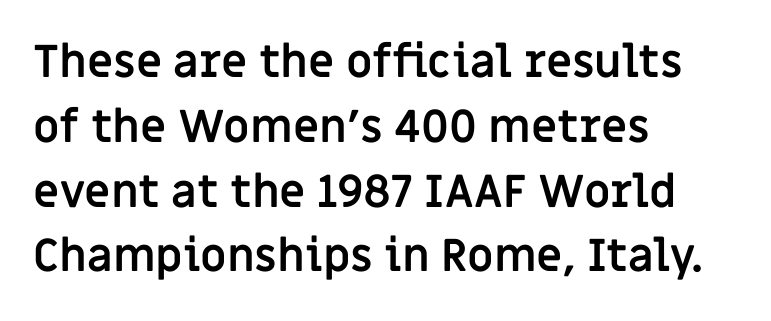
The image shows 45 px semibold sans-serif type, upright; set left-aligned, normal line spacing (1.44x), normal letter spacing, not underlined; low stroke contrast and a large x-height.
